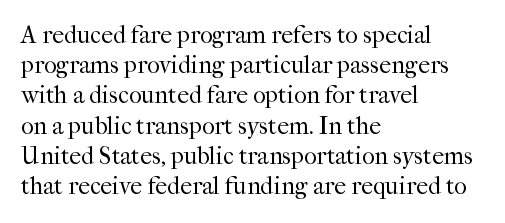
Q: Is the text bold? A: No.
Q: Is the text italic (slanted)? A: No, it is upright.
Q: Is the text underlined? A: No.
Q: How is the paragraph aligned? A: Left-aligned.
Q: Is the spacing between letters normal or unusually wide? A: Normal.
Q: Is the spacing between lines tight, normal or loose? A: Normal.
